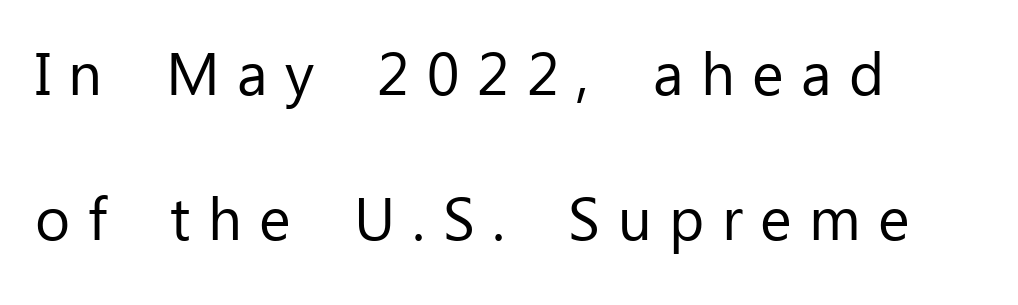
The image shows 60 px regular-weight sans-serif type, upright; set left-aligned, loose line spacing (2.41x), unusually wide letter spacing (+0.29 em), not underlined; low stroke contrast and a medium x-height.
